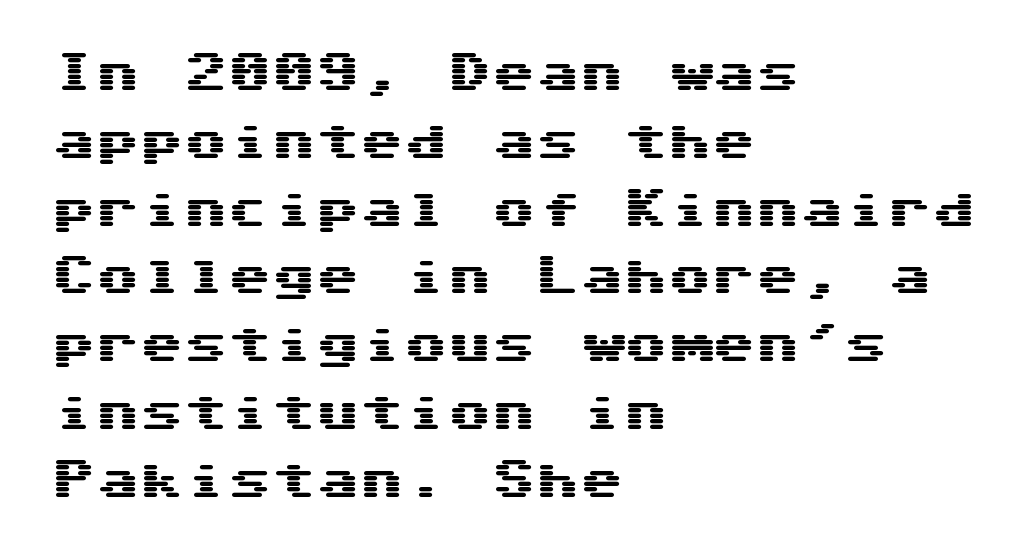
Glyph-to-glyph distance matches everyday printed text. Check where the strokes stop: nothing finishes them off — pure sans. Every character sits straight up, as roman type does. Line starts are locked; line ends wander.
